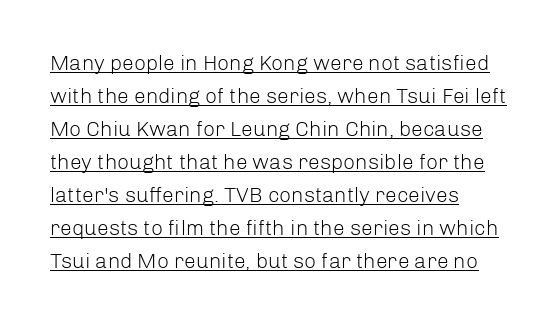
{"italic": "no", "bold": "no", "underline": "yes", "align": "left", "line_spacing": "normal", "line_spacing_ratio": 1.57, "letter_spacing": "normal", "letter_spacing_em": 0.0, "glyph_px": 21}
